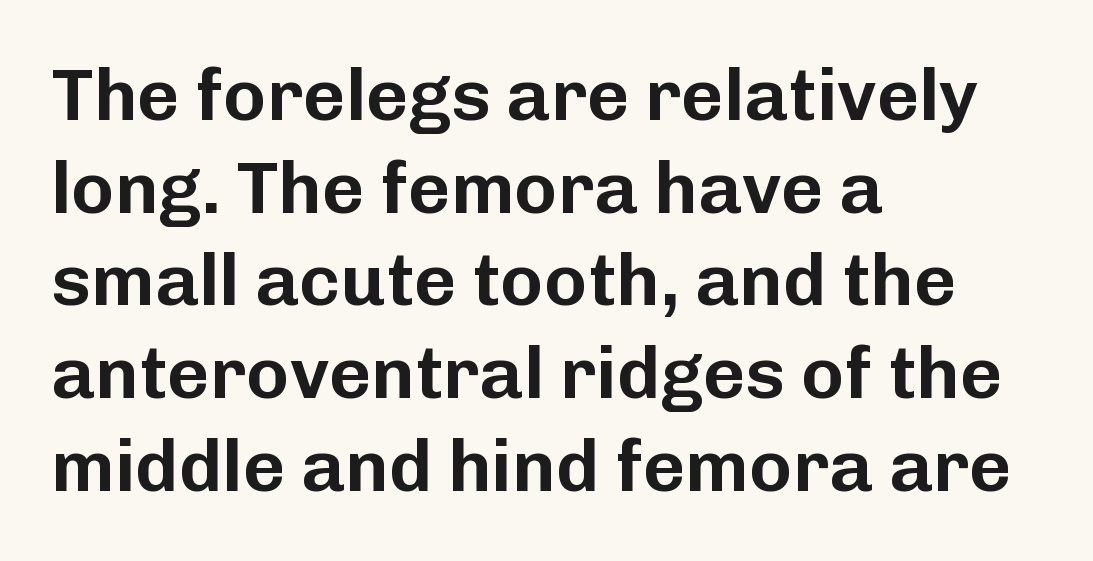
This rendering employs a face without finishing strokes, i.e., a sans-serif. The letters advance in unequal steps, a hallmark of proportional type. Caption: standard tracking, unaltered. The space beneath each line is pristine and unruled.
